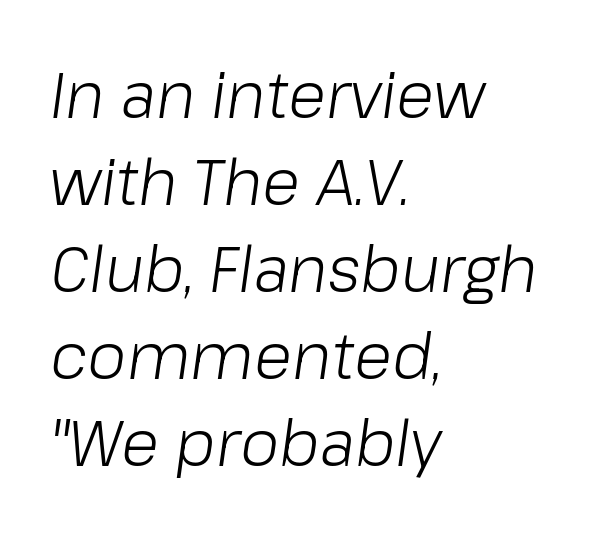
The type is set solid horizontally, with unmodified tracking. Check under the words: just untouched page. Is this a heavy cut? Hardly; it is regular or lighter. Character widths vary here, with narrow letters taking less room than wide ones. Posture: slanted.
